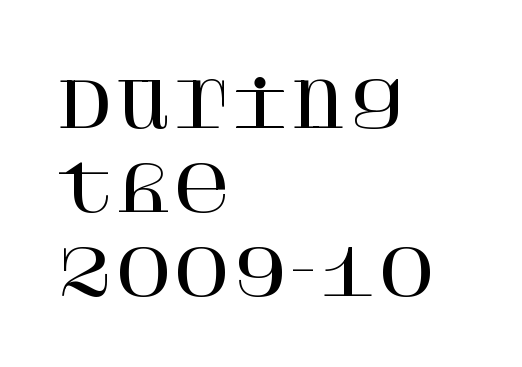
{"serif": "yes", "italic": "no", "width": "normal", "stroke_contrast": "high", "x_height": "large", "underline": "no", "align": "left", "line_spacing": "normal", "line_spacing_ratio": 1.33, "letter_spacing": "normal", "letter_spacing_em": 0.0, "glyph_px": 63}
